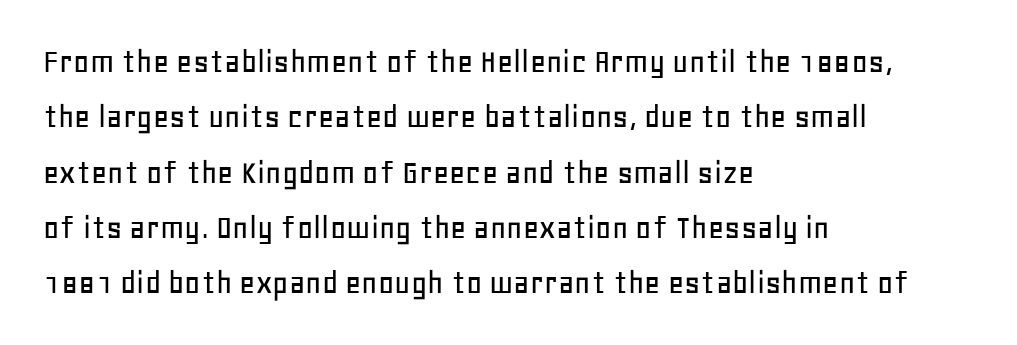
{"serif": "no", "italic": "no", "width": "normal", "stroke_contrast": "low", "x_height": "large", "monospaced": "no", "underline": "no", "align": "left", "line_spacing": "normal", "line_spacing_ratio": 1.58, "letter_spacing": "normal", "letter_spacing_em": 0.0, "glyph_px": 35}
